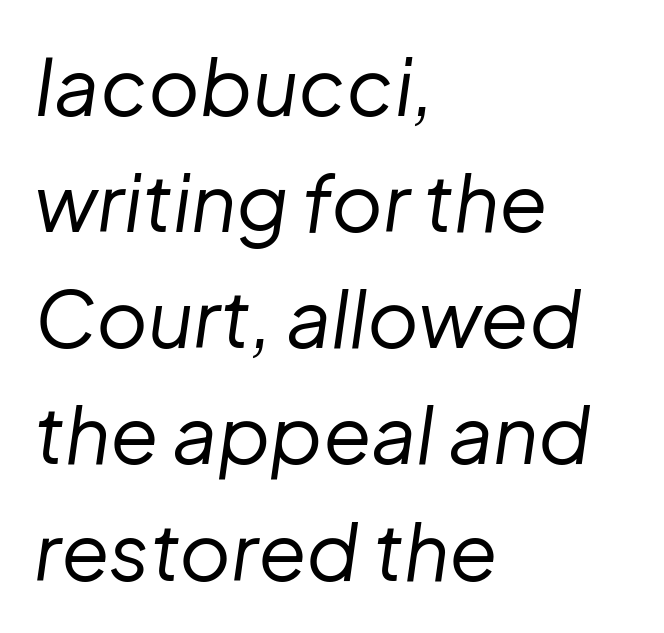
Do the characters align in a grid? No, the font is proportional. The font's italic variant was chosen for this text. Letter spacing: default. Whoever set this chose a conventional vertical rhythm.
